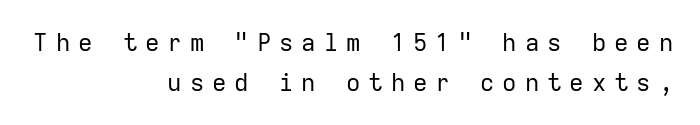
Anything drawn beneath the words? Only blank space. A typesetter would call this leading conventional body-copy spacing. Glyph-to-glyph distance is far greater than everyday printed text. Nothing heavy about these letters — not bold at all. The letters stand upright; this is a roman face. Compared with a flush-left layout, this one pins lines to the opposite, right side.
